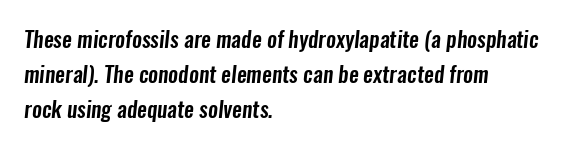
{"underline": "no", "align": "left", "line_spacing": "normal", "line_spacing_ratio": 1.59, "letter_spacing": "normal", "letter_spacing_em": 0.0, "glyph_px": 22}
